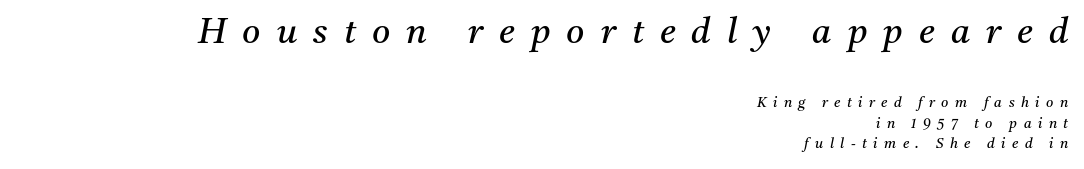
The image shows 35 px regular-weight serif type, italic (leaning right); set right-aligned, normal line spacing (1.48x), unusually wide letter spacing (+0.46 em), not underlined; the first (top) block is 2.5x larger; medium stroke contrast and a medium x-height.
